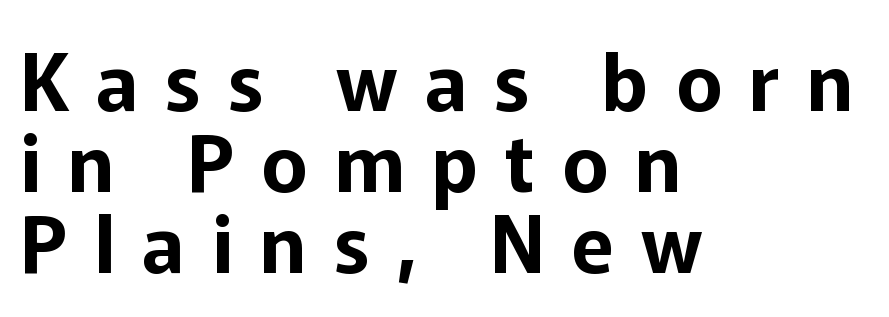
The image shows 78 px sans-serif type, upright; set left-aligned, tight line spacing (1.04x), unusually wide letter spacing (+0.35 em), not underlined; low stroke contrast and a medium x-height.
